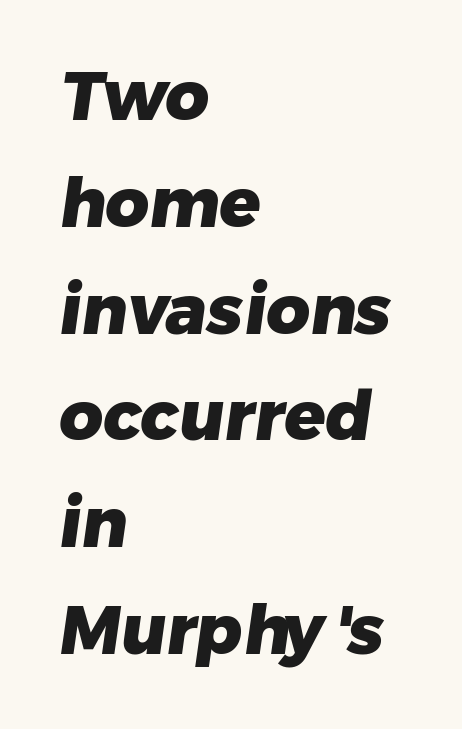
Q: Is the text bold? A: Yes.
Q: Is the typeface a serif or a sans-serif typeface? A: Sans-serif.
Q: Is the text underlined? A: No.
Q: How is the paragraph aligned? A: Left-aligned.
Q: Is the spacing between letters normal or unusually wide? A: Normal.
Q: Is the spacing between lines tight, normal or loose? A: Normal.
Q: Width (condensed, normal, or wide)? A: Normal.
Q: Stroke contrast? A: Low.
Q: x-height? A: Medium.
Q: Monospaced? A: No.
